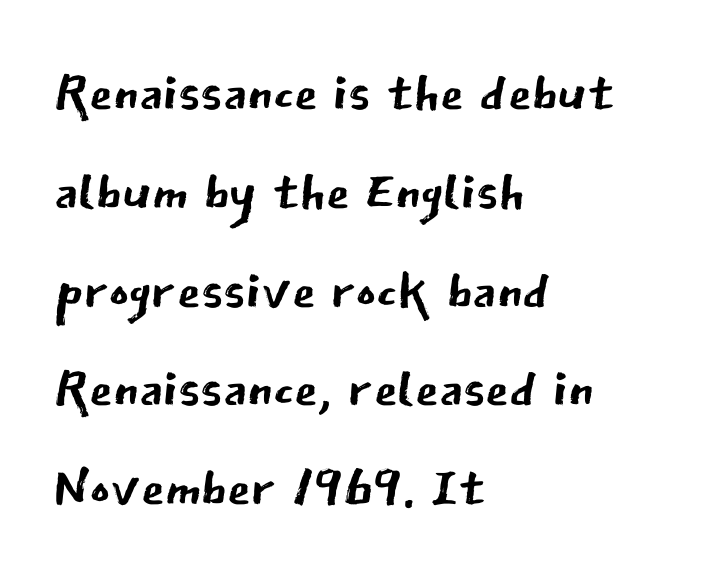
{"serif": "no", "italic": "no", "bold": "no", "weight": "regular", "width": "normal", "stroke_contrast": "low", "x_height": "medium", "monospaced": "no", "underline": "no", "align": "left", "line_spacing": "normal", "line_spacing_ratio": 1.3, "letter_spacing": "normal", "letter_spacing_em": 0.0, "glyph_px": 76}
